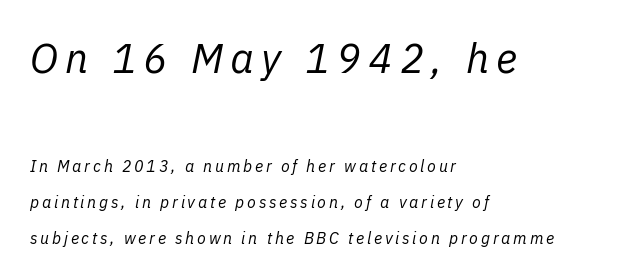
Q: Is the text bold? A: No.
Q: Is the text italic (slanted)? A: Yes, it leans right by about 11 degrees.
Q: Is the text underlined? A: No.
Q: How is the paragraph aligned? A: Left-aligned.
Q: Is the spacing between lines tight, normal or loose? A: Loose.
Q: Which block of text is set in a larger size, the first (top) or the second (bottom)? A: The first (top) one.
Q: Width (condensed, normal, or wide)? A: Normal.
Q: Stroke contrast? A: Low.
Q: x-height? A: Medium.
Q: Monospaced? A: No.
